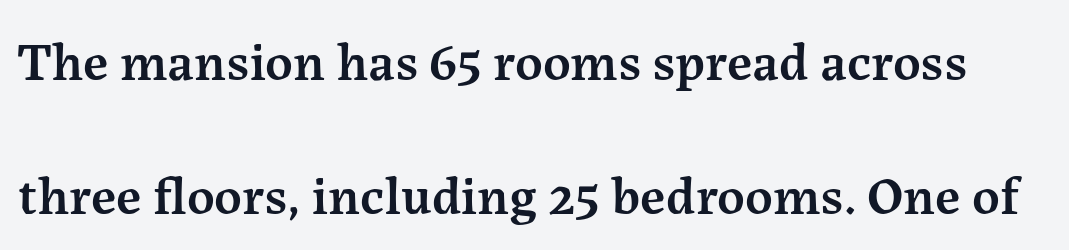
{"serif": "yes", "italic": "no", "bold": "semi", "weight": "semibold", "width": "normal", "stroke_contrast": "medium", "x_height": "medium", "monospaced": "no", "underline": "no", "line_spacing": "loose", "line_spacing_ratio": 2.49, "letter_spacing": "normal", "letter_spacing_em": 0.0, "glyph_px": 54}
